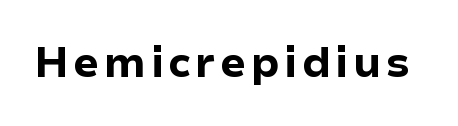
Strong, thick strokes mark this as bold type. Tall strokes in this sample are plumb rather than angled. Here the designer chose a conventional face with non-uniform glyph widths. Check under the words: just untouched page.
